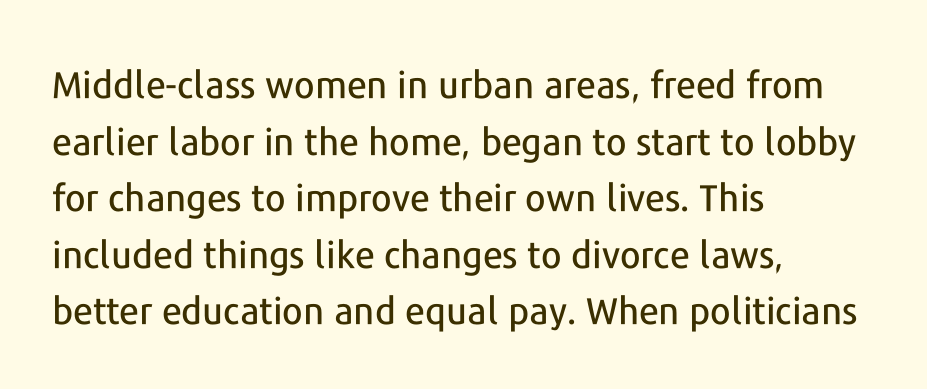
Q: Is the text italic (slanted)? A: No, it is upright.
Q: Is the typeface a serif or a sans-serif typeface? A: Sans-serif.
Q: Is the text underlined? A: No.
Q: How is the paragraph aligned? A: Left-aligned.
Q: Is the spacing between letters normal or unusually wide? A: Normal.
Q: Is the spacing between lines tight, normal or loose? A: Normal.
Q: Width (condensed, normal, or wide)? A: Normal.
Q: Stroke contrast? A: Low.
Q: x-height? A: Medium.
Q: Monospaced? A: No.
